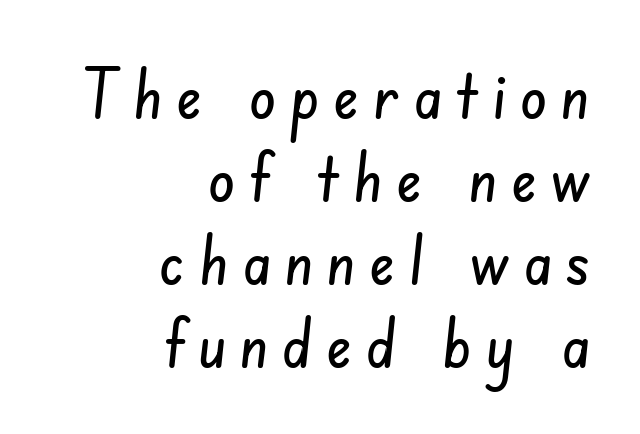
{"serif": "no", "width": "condensed", "stroke_contrast": "low", "x_height": "small", "monospaced": "no", "underline": "no", "align": "right", "line_spacing_ratio": 1.22, "letter_spacing": "wide", "letter_spacing_em": 0.2, "glyph_px": 68}
